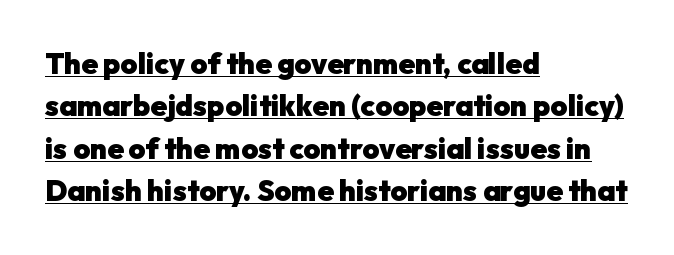
The image shows 29 px heavy sans-serif type, upright; set left-aligned, normal line spacing (1.46x), normal letter spacing, underlined; low stroke contrast and a medium x-height.
